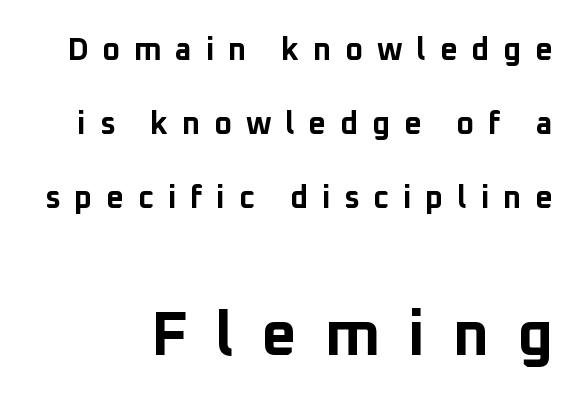
Q: Is the text bold? A: Yes.
Q: Is the text italic (slanted)? A: No, it is upright.
Q: Is the typeface a serif or a sans-serif typeface? A: Sans-serif.
Q: Is the text underlined? A: No.
Q: Is the spacing between letters normal or unusually wide? A: Unusually wide.
Q: Is the spacing between lines tight, normal or loose? A: Loose.
Q: Which block of text is set in a larger size, the first (top) or the second (bottom)? A: The second (bottom) one.
Q: Width (condensed, normal, or wide)? A: Normal.
Q: Stroke contrast? A: Low.
Q: x-height? A: Medium.
Q: Monospaced? A: No.
